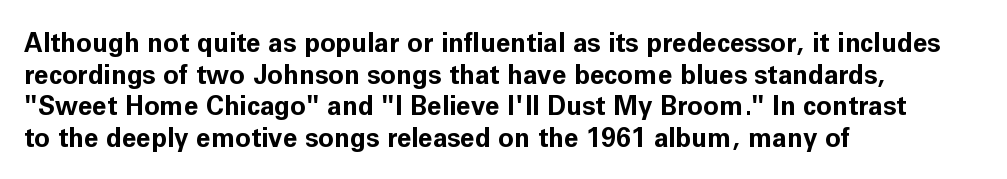
I'd describe the lettering as bold — thick and assertive. Words appear dense and cohesive because spacing is normal. Reading down the block, your eye returns to a fixed left position each line. The lettering holds an erect, upright posture throughout. Descender tails drop into unmarked territory.
